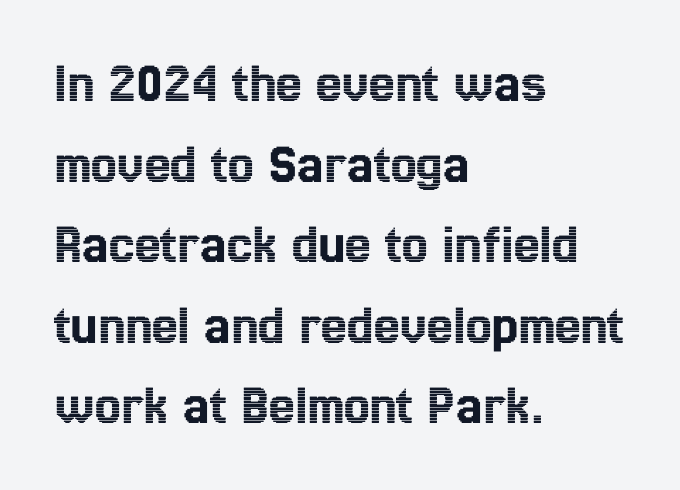
The image shows 58 px condensed type, upright; set left-aligned, normal line spacing (1.39x), normal letter spacing, not underlined; a medium x-height.
